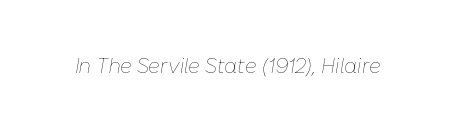
{"italic": "yes", "lean": "right", "slant_degrees": 10, "bold": "no", "underline": "no", "letter_spacing": "normal", "letter_spacing_em": 0.0, "glyph_px": 20}
